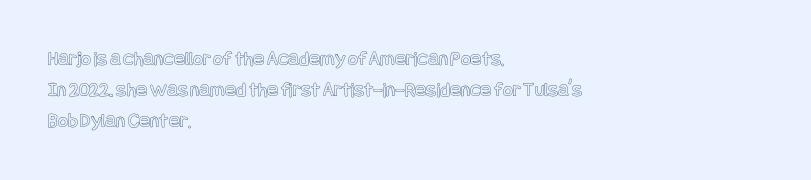
{"italic": "no", "underline": "no", "align": "left", "line_spacing": "normal", "line_spacing_ratio": 1.47, "letter_spacing": "normal", "letter_spacing_em": 0.0, "glyph_px": 21}
